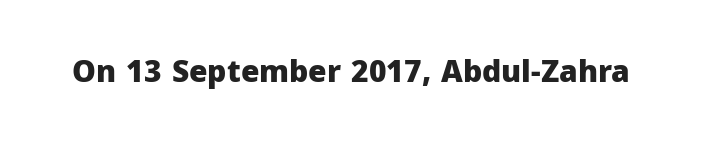
Q: Is the text bold? A: Yes.
Q: Is the text italic (slanted)? A: No, it is upright.
Q: Is the typeface a serif or a sans-serif typeface? A: Sans-serif.
Q: Is the text underlined? A: No.
Q: Is the spacing between letters normal or unusually wide? A: Normal.
Q: Width (condensed, normal, or wide)? A: Normal.
Q: Stroke contrast? A: Low.
Q: x-height? A: Medium.
Q: Monospaced? A: No.
